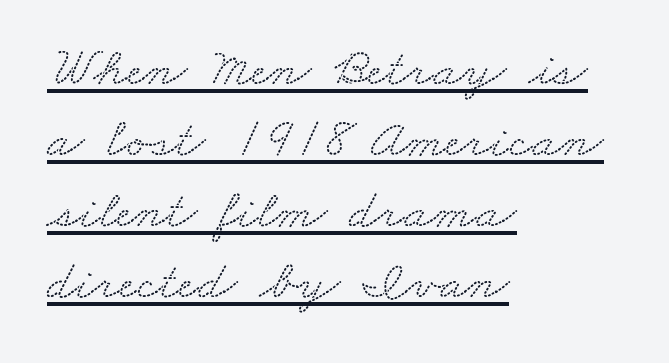
Looks like regular typesetting: each glyph gets only the width it needs. The rendering uses a moderate line-height, typical for paragraphs. This rendering employs a face with finishing strokes, i.e., a serif. The rendering anchors every line to the left-hand side. Check the space under the baseline: a stroke is drawn there. You could call the tracking neutral — neither tight nor loose.
